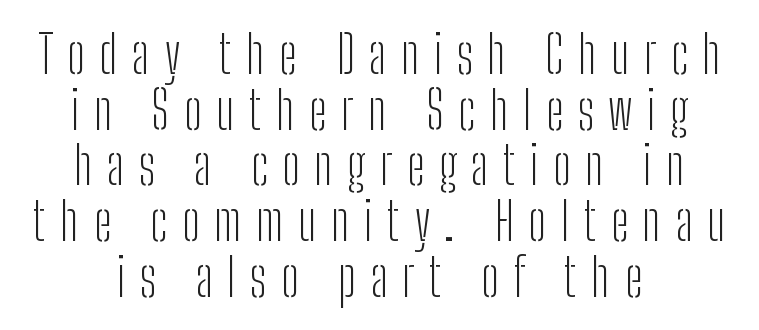
Q: Is the text bold? A: No.
Q: Is the text italic (slanted)? A: No, it is upright.
Q: Is the typeface a serif or a sans-serif typeface? A: Sans-serif.
Q: Is the text underlined? A: No.
Q: How is the paragraph aligned? A: Centered.
Q: Is the spacing between letters normal or unusually wide? A: Unusually wide.
Q: Is the spacing between lines tight, normal or loose? A: Tight.
Q: Width (condensed, normal, or wide)? A: Condensed.
Q: Stroke contrast? A: Low.
Q: x-height? A: Medium.
Q: Monospaced? A: No.
